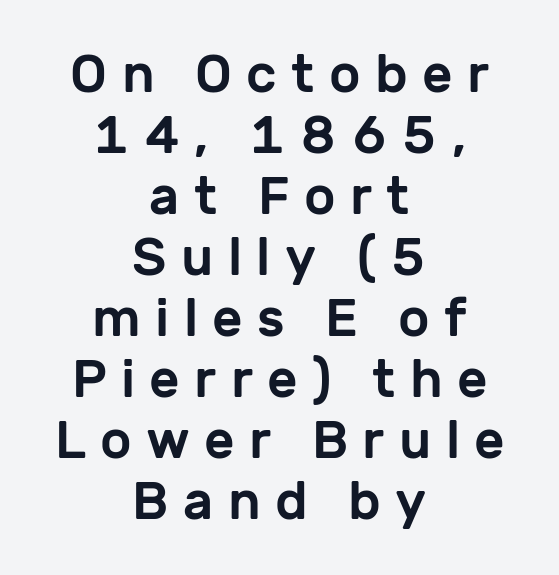
The image shows 53 px sans-serif type, upright; set centered, tight line spacing (1.15x), unusually wide letter spacing (+0.27 em), not underlined; low stroke contrast and a medium x-height.
